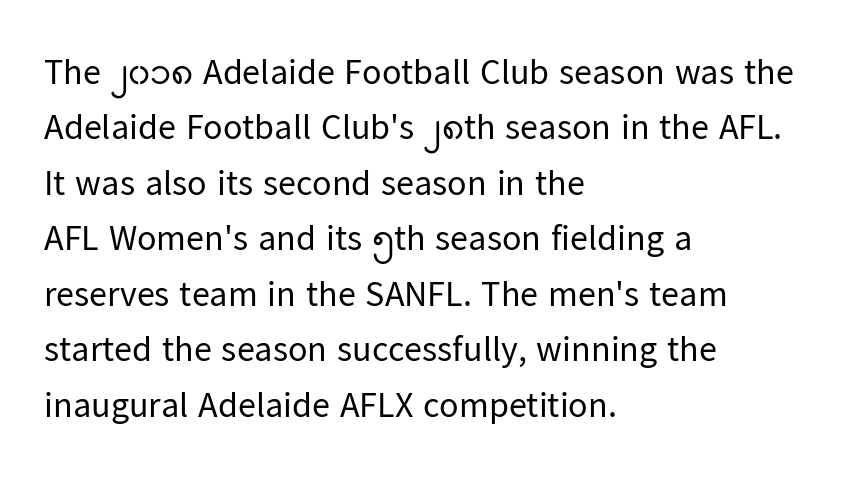
Q: Is the text bold? A: No.
Q: Is the text italic (slanted)? A: No, it is upright.
Q: Is the typeface a serif or a sans-serif typeface? A: Sans-serif.
Q: Is the text underlined? A: No.
Q: How is the paragraph aligned? A: Left-aligned.
Q: Is the spacing between letters normal or unusually wide? A: Normal.
Q: Is the spacing between lines tight, normal or loose? A: Normal.
Q: Width (condensed, normal, or wide)? A: Normal.
Q: Stroke contrast? A: Low.
Q: x-height? A: Medium.
Q: Monospaced? A: No.
